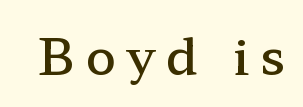
{"serif": "yes", "italic": "no", "bold": "semi", "weight": "semibold", "width": "wide", "stroke_contrast": "low", "x_height": "medium", "monospaced": "no", "underline": "no", "letter_spacing": "wide", "letter_spacing_em": 0.22, "glyph_px": 50}
